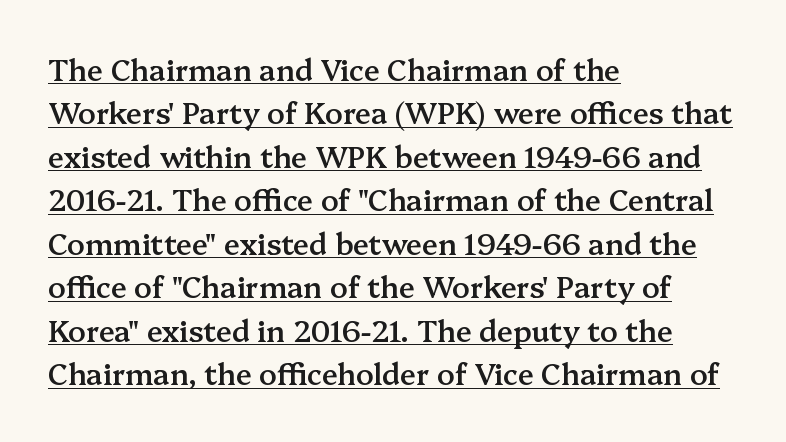
Q: Is the text bold? A: Semi-bold.
Q: Is the text italic (slanted)? A: No, it is upright.
Q: Is the typeface a serif or a sans-serif typeface? A: Serif.
Q: Is the text underlined? A: Yes.
Q: How is the paragraph aligned? A: Left-aligned.
Q: Is the spacing between letters normal or unusually wide? A: Normal.
Q: Is the spacing between lines tight, normal or loose? A: Normal.
Q: Width (condensed, normal, or wide)? A: Normal.
Q: Stroke contrast? A: Medium.
Q: x-height? A: Medium.
Q: Monospaced? A: No.
